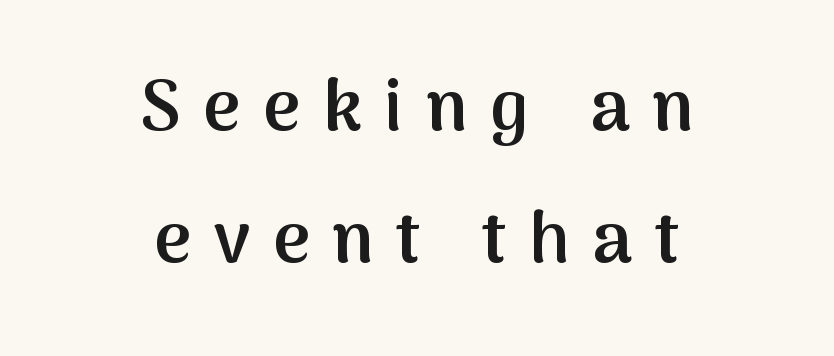
Q: Is the text bold? A: Semi-bold.
Q: Is the text italic (slanted)? A: No, it is upright.
Q: Is the typeface a serif or a sans-serif typeface? A: Sans-serif.
Q: Is the text underlined? A: No.
Q: How is the paragraph aligned? A: Centered.
Q: Is the spacing between letters normal or unusually wide? A: Unusually wide.
Q: Width (condensed, normal, or wide)? A: Normal.
Q: Stroke contrast? A: Medium.
Q: x-height? A: Medium.
Q: Monospaced? A: No.
